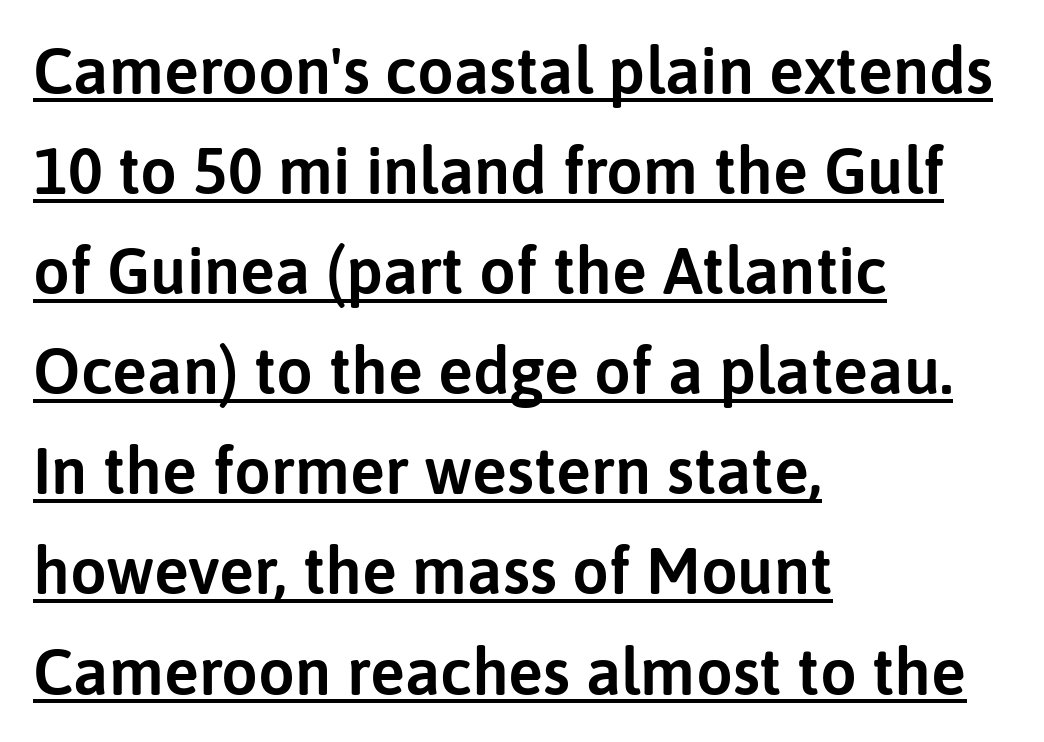
The image shows 65 px sans-serif type, upright; set left-aligned, normal line spacing (1.54x), normal letter spacing, underlined; low stroke contrast and a medium x-height.
